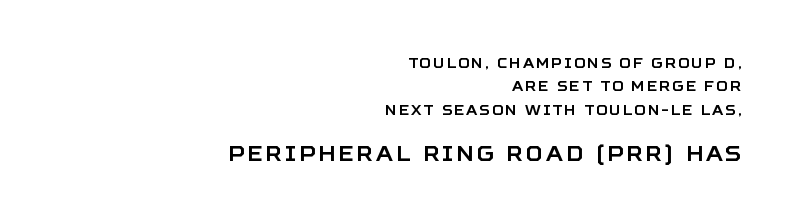
{"italic": "no", "underline": "no", "align": "right", "line_spacing": "normal", "line_spacing_ratio": 1.67, "larger_block": "second", "size_ratio": 1.5, "glyph_px": 21}
